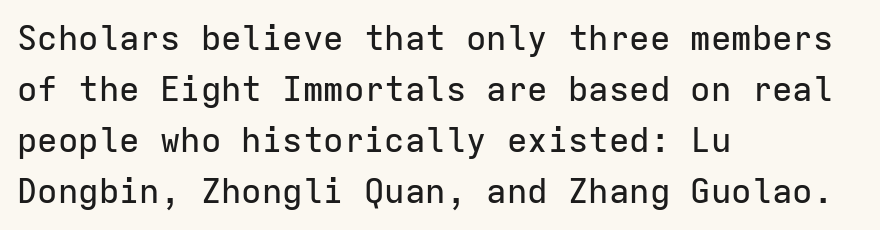
{"serif": "no", "italic": "no", "width": "normal", "stroke_contrast": "low", "x_height": "medium", "monospaced": "yes", "underline": "no", "align": "left", "line_spacing": "normal", "line_spacing_ratio": 1.5, "letter_spacing": "normal", "letter_spacing_em": 0.0, "glyph_px": 34}
